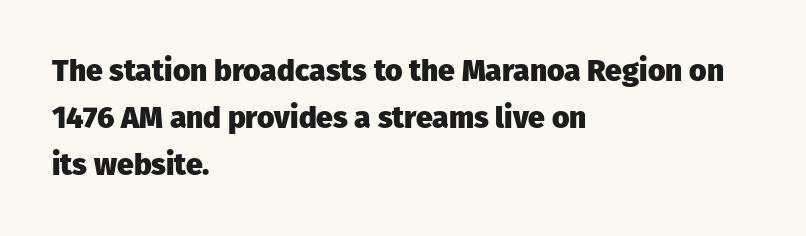
The image shows 30 px heavy sans-serif type, upright; set left-aligned, normal line spacing (1.57x), normal letter spacing, not underlined; low stroke contrast and a medium x-height.
